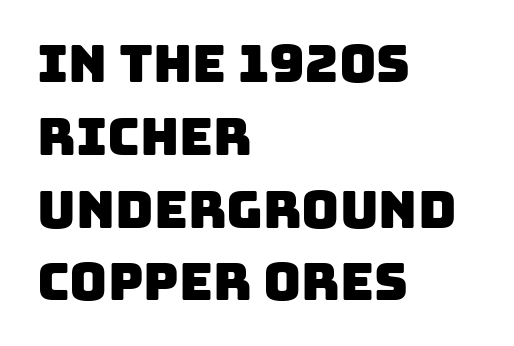
These lines are rendered in a variable-pitch font. Typographically, this falls in the sans-serif category. Rule under the text: the space is simply empty. Compared with a centered layout, this one pins lines to the left instead.
